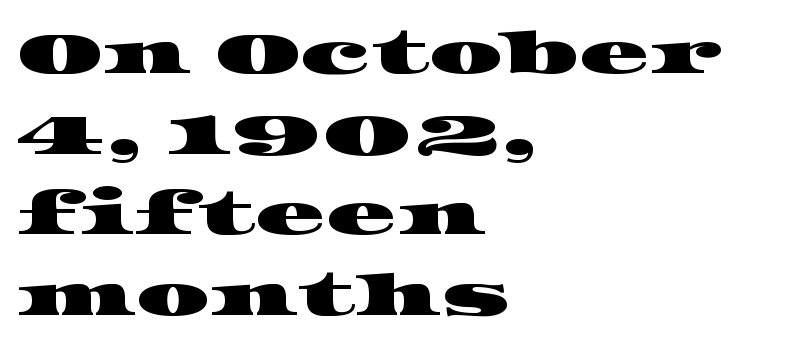
{"serif": "yes", "width": "wide", "stroke_contrast": "high", "x_height": "large", "monospaced": "no", "underline": "no", "align": "left", "line_spacing": "normal", "line_spacing_ratio": 1.39, "letter_spacing": "normal", "letter_spacing_em": 0.0, "glyph_px": 58}
